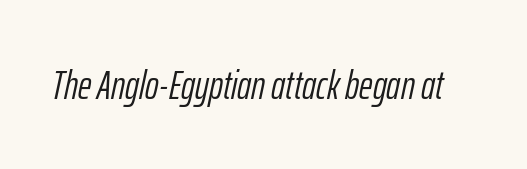
{"italic": "yes", "lean": "right", "slant_degrees": 12, "bold": "no", "weight": "light", "width": "condensed", "stroke_contrast": "low", "x_height": "medium", "monospaced": "no", "underline": "no", "letter_spacing": "normal", "letter_spacing_em": 0.0, "glyph_px": 41}
